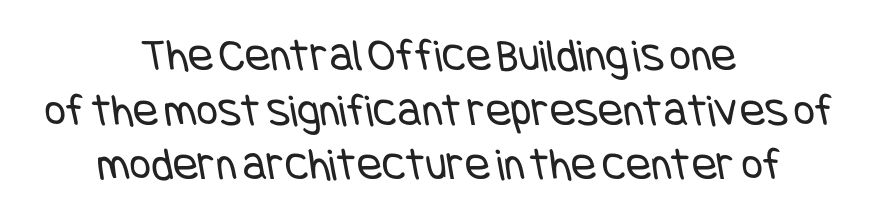
Q: Is the text bold? A: No.
Q: Is the typeface a serif or a sans-serif typeface? A: Sans-serif.
Q: Is the text underlined? A: No.
Q: How is the paragraph aligned? A: Centered.
Q: Is the spacing between letters normal or unusually wide? A: Normal.
Q: Width (condensed, normal, or wide)? A: Condensed.
Q: Stroke contrast? A: Low.
Q: x-height? A: Large.
